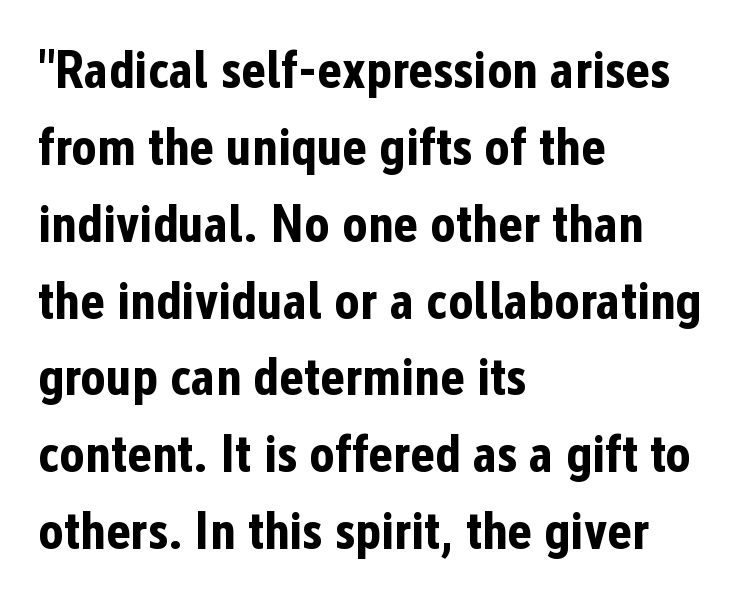
{"serif": "no", "italic": "no", "bold": "yes", "weight": "bold", "width": "condensed", "stroke_contrast": "low", "x_height": "medium", "monospaced": "no", "underline": "no", "align": "left", "line_spacing": "normal", "line_spacing_ratio": 1.45, "letter_spacing": "normal", "letter_spacing_em": 0.0, "glyph_px": 53}
